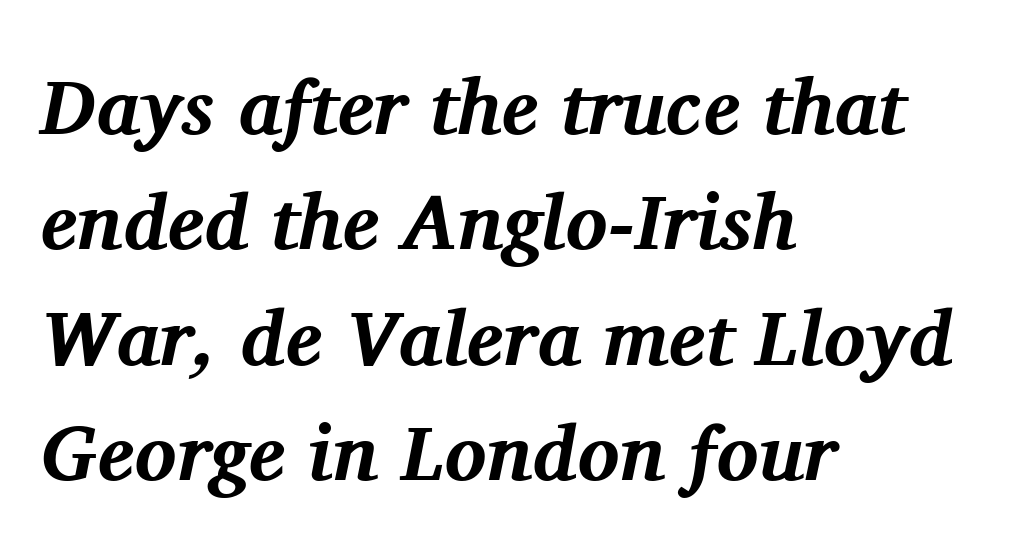
Q: Is the text bold? A: Yes.
Q: Is the text italic (slanted)? A: Yes, it leans right by about 11 degrees.
Q: Is the typeface a serif or a sans-serif typeface? A: Serif.
Q: Is the text underlined? A: No.
Q: How is the paragraph aligned? A: Left-aligned.
Q: Is the spacing between letters normal or unusually wide? A: Normal.
Q: Is the spacing between lines tight, normal or loose? A: Normal.
Q: Width (condensed, normal, or wide)? A: Normal.
Q: Stroke contrast? A: Medium.
Q: x-height? A: Medium.
Q: Monospaced? A: No.
